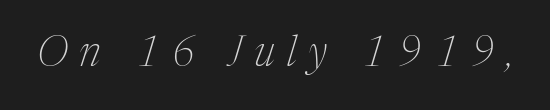
The image shows 41 px thin, condensed serif type, italic (leaning right); set unusually wide letter spacing (+0.29 em), not underlined; medium stroke contrast and a medium x-height.
